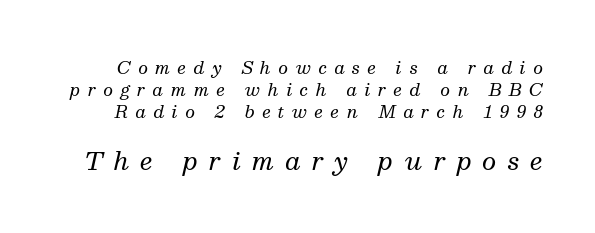
Caption: upper text group reduced, lower text group enlarged. Characters are canted at an angle relative to the baseline's perpendicular. Quick note: underline off. The tracking reads as deliberately expanded to a designer's eye.
